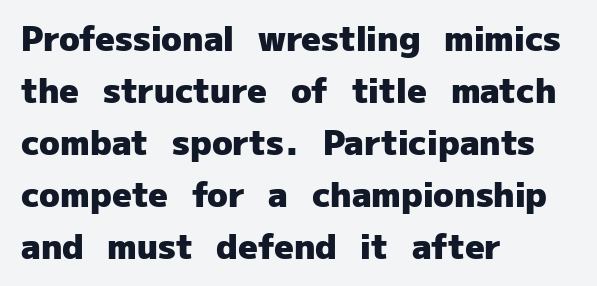
The image shows 34 px heavy sans-serif type, upright; set left-aligned, normal line spacing (1.53x), normal letter spacing, not underlined; low stroke contrast and a medium x-height.
